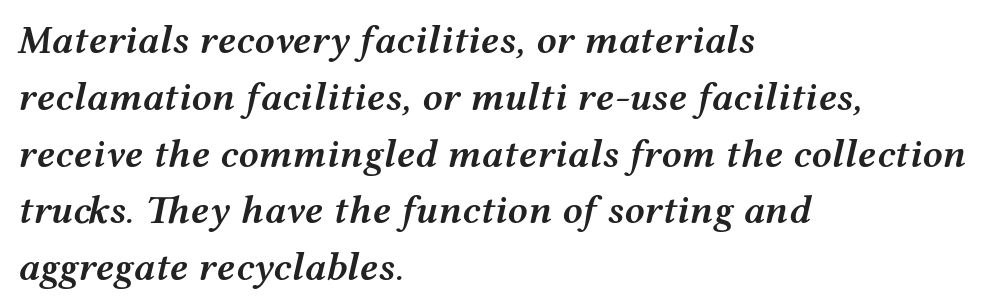
This rendering features lettering with no underline. Weight: semibold (demi). Looks like regular typesetting: each glyph gets only the width it needs. Teacher's note: observe the even left margin — that is flush-left alignment. Slanted lettering throughout.
